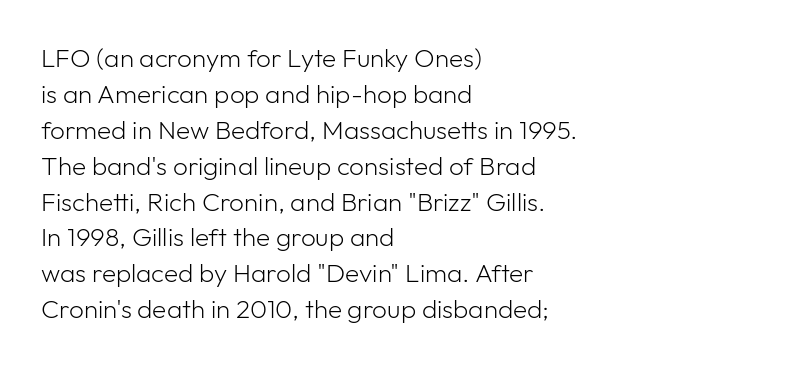
The characters are drawn with everyday or finer stroke widths. Line beginnings align vertically; line endings do not. Rule under the text: the space is simply empty. Words appear dense and cohesive because spacing is normal. Whoever set this chose a conventional vertical rhythm. Rendered with straight, roman letterforms.
